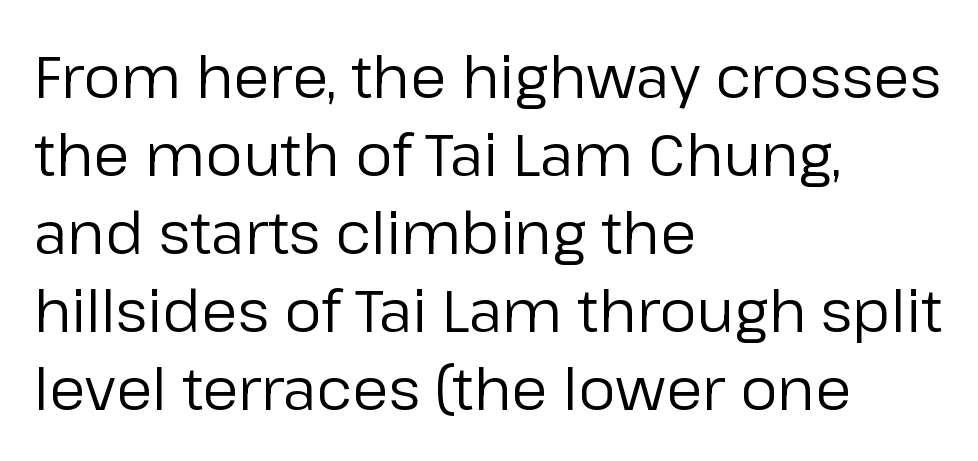
In CSS terms this would be text-align: left. A quiet, ordinary-to-light weight characterises the typeface. Think of a printed novel: that variable character pitch is what you see here. Look at the tracking — it's just the regular setting, nothing added.
